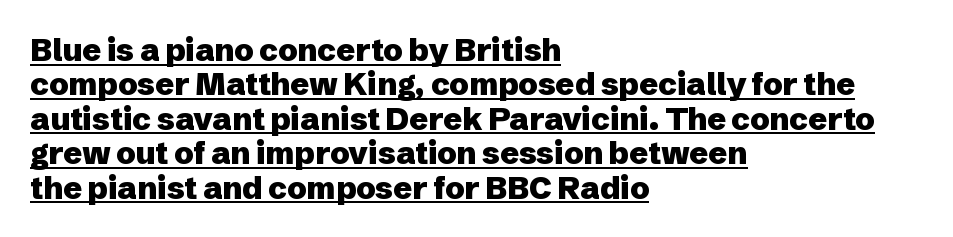
Q: Is the text bold? A: Yes.
Q: Is the text italic (slanted)? A: No, it is upright.
Q: Is the typeface a serif or a sans-serif typeface? A: Sans-serif.
Q: Is the text underlined? A: Yes.
Q: How is the paragraph aligned? A: Left-aligned.
Q: Is the spacing between letters normal or unusually wide? A: Normal.
Q: Is the spacing between lines tight, normal or loose? A: Tight.
Q: Width (condensed, normal, or wide)? A: Normal.
Q: Stroke contrast? A: Low.
Q: x-height? A: Medium.
Q: Monospaced? A: No.
